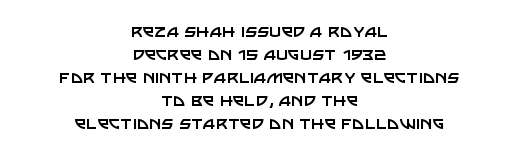
Q: Is the text bold? A: No.
Q: Is the text italic (slanted)? A: No, it is upright.
Q: Is the text underlined? A: No.
Q: How is the paragraph aligned? A: Centered.
Q: Is the spacing between letters normal or unusually wide? A: Normal.
Q: Is the spacing between lines tight, normal or loose? A: Tight.
